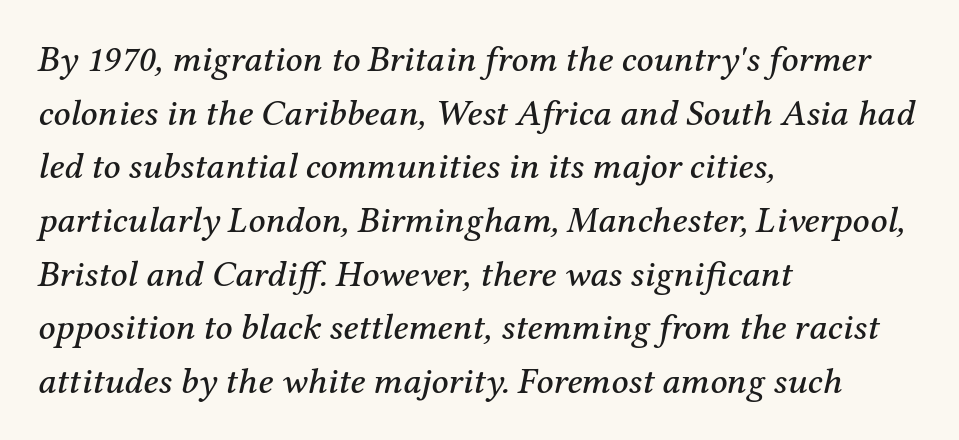
Q: Is the text italic (slanted)? A: Yes, it leans right by about 12 degrees.
Q: Is the typeface a serif or a sans-serif typeface? A: Serif.
Q: Is the text underlined? A: No.
Q: How is the paragraph aligned? A: Left-aligned.
Q: Is the spacing between letters normal or unusually wide? A: Normal.
Q: Is the spacing between lines tight, normal or loose? A: Normal.
Q: Width (condensed, normal, or wide)? A: Normal.
Q: Stroke contrast? A: Medium.
Q: x-height? A: Medium.
Q: Monospaced? A: No.
